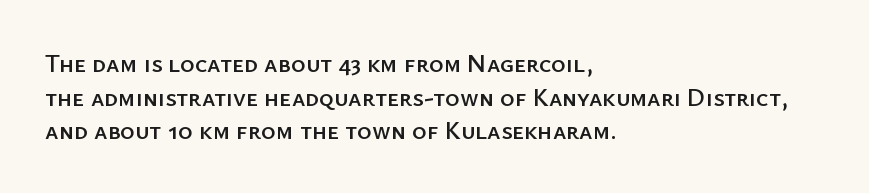
The image shows 25 px text type, upright; set left-aligned, normal line spacing (1.35x), normal letter spacing, not underlined.
